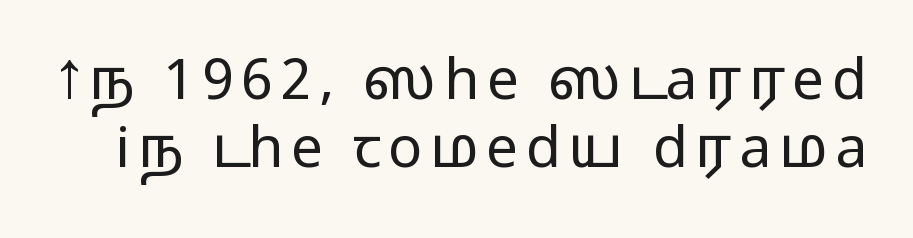
{"serif": "no", "italic": "no", "bold": "no", "weight": "light", "width": "wide", "stroke_contrast": "low", "x_height": "medium", "monospaced": "no", "underline": "no", "line_spacing_ratio": 1.2, "glyph_px": 57}
